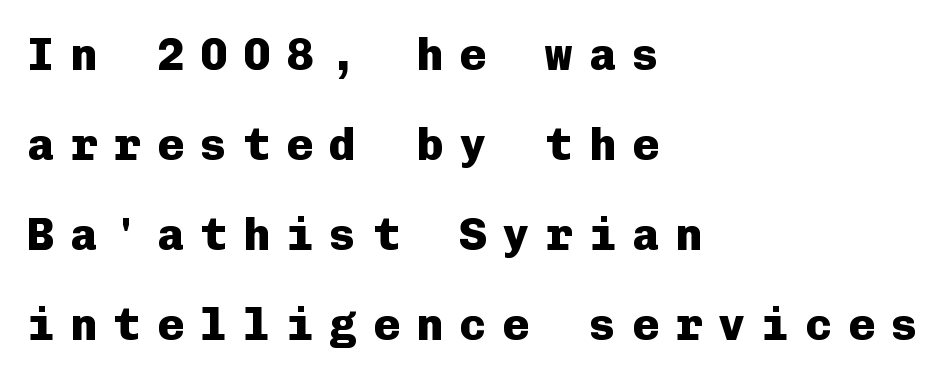
Q: Is the text bold? A: Yes.
Q: Is the text italic (slanted)? A: No, it is upright.
Q: Is the typeface a serif or a sans-serif typeface? A: Sans-serif.
Q: Is the text underlined? A: No.
Q: How is the paragraph aligned? A: Left-aligned.
Q: Is the spacing between letters normal or unusually wide? A: Unusually wide.
Q: Is the spacing between lines tight, normal or loose? A: Loose.
Q: Width (condensed, normal, or wide)? A: Normal.
Q: Stroke contrast? A: Low.
Q: x-height? A: Medium.
Q: Monospaced? A: Yes.
